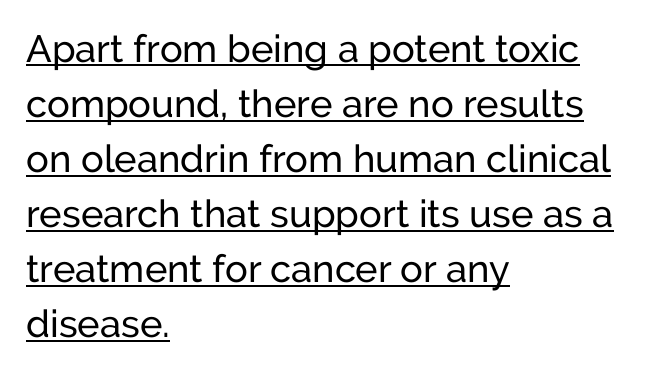
Q: Is the text italic (slanted)? A: No, it is upright.
Q: Is the typeface a serif or a sans-serif typeface? A: Sans-serif.
Q: Is the text underlined? A: Yes.
Q: How is the paragraph aligned? A: Left-aligned.
Q: Is the spacing between letters normal or unusually wide? A: Normal.
Q: Is the spacing between lines tight, normal or loose? A: Normal.
Q: Width (condensed, normal, or wide)? A: Normal.
Q: Stroke contrast? A: Low.
Q: x-height? A: Medium.
Q: Monospaced? A: No.
